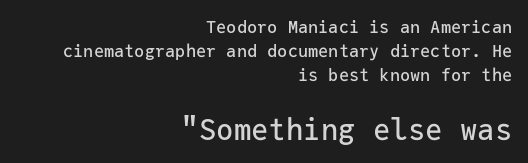
{"serif": "no", "italic": "no", "width": "normal", "stroke_contrast": "low", "x_height": "medium", "monospaced": "yes", "underline": "no", "align": "right", "line_spacing": "normal", "line_spacing_ratio": 1.42, "letter_spacing": "normal", "letter_spacing_em": 0.0, "larger_block": "second", "size_ratio": 1.71, "glyph_px": 29}
